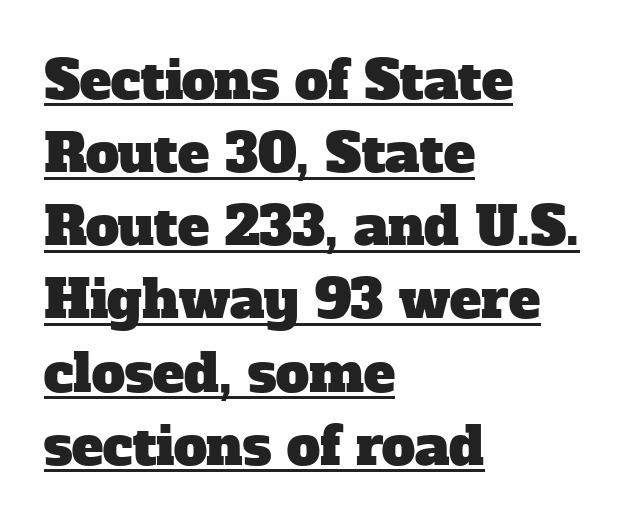
{"serif": "yes", "width": "normal", "stroke_contrast": "low", "x_height": "medium", "monospaced": "no", "underline": "yes", "align": "left", "line_spacing": "normal", "line_spacing_ratio": 1.38, "letter_spacing": "normal", "letter_spacing_em": 0.0, "glyph_px": 53}
